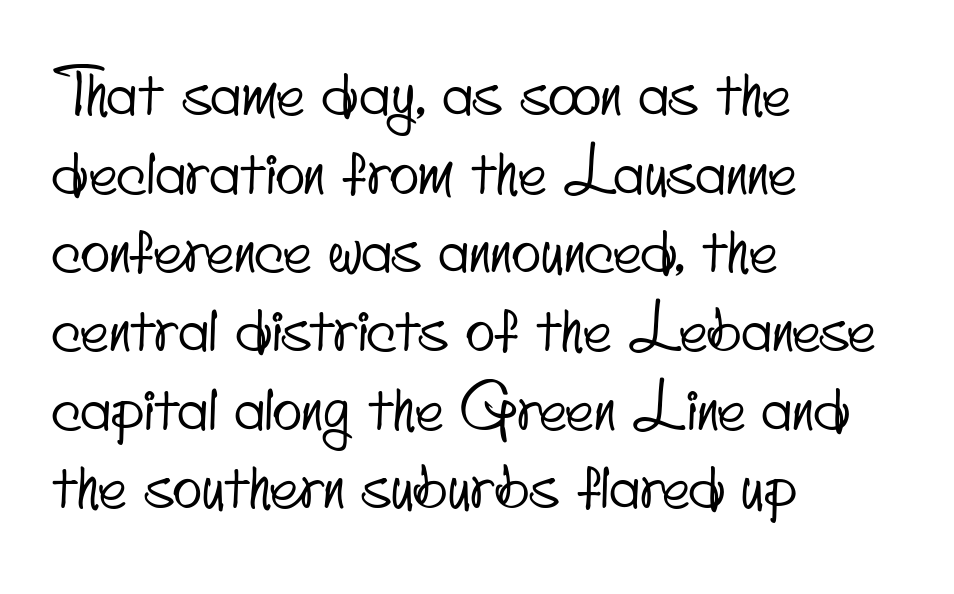
Q: Is the typeface a serif or a sans-serif typeface? A: Sans-serif.
Q: Is the text underlined? A: No.
Q: How is the paragraph aligned? A: Left-aligned.
Q: Is the spacing between letters normal or unusually wide? A: Normal.
Q: Is the spacing between lines tight, normal or loose? A: Normal.
Q: Width (condensed, normal, or wide)? A: Condensed.
Q: Stroke contrast? A: Low.
Q: x-height? A: Small.
Q: Monospaced? A: No.
